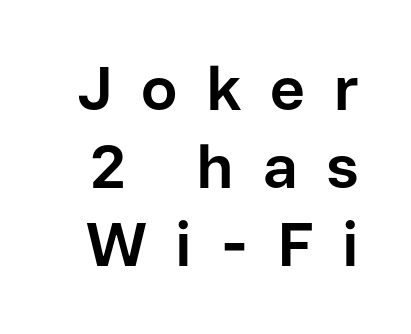
The designer went with a sans here, leaving each stem footless. These lines were composed using upright roman letters. Thick stems and heavy bowls — unmistakably bold. Any mark beneath the type? The region is blank. The rendering inserts visible extra space after every character.
